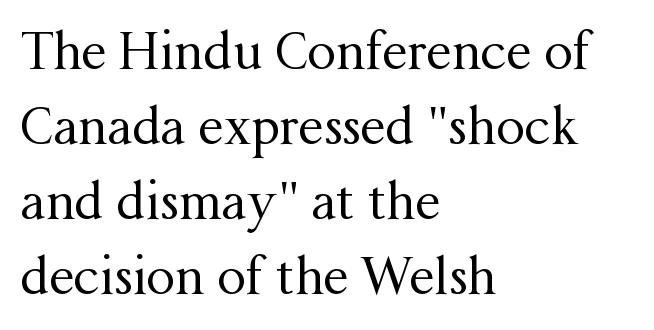
The image shows 51 px regular-weight serif type, upright; set left-aligned, normal line spacing (1.47x), normal letter spacing, not underlined; medium stroke contrast and a medium x-height.
